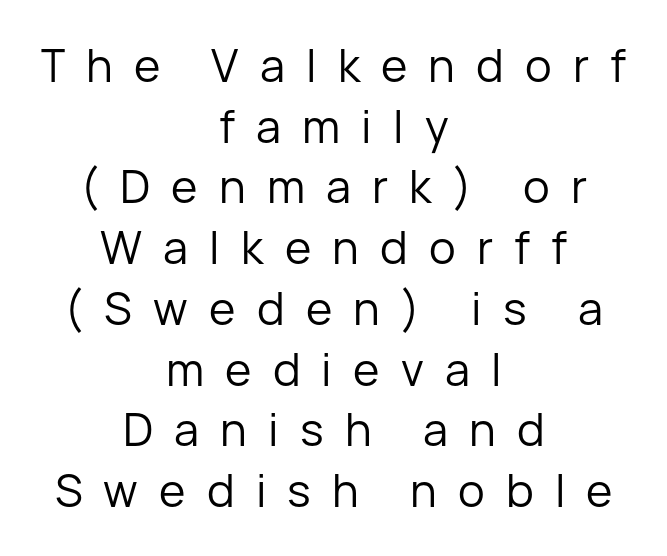
Is the block centered? Yes — each line is placed symmetrically about the middle. The lines sit at an ordinary, default distance from one another. Is there any slant? The stems are plumb. In terms of letterspacing, this is a distinctly airy, spread setting. The rendering shows plain stroke endings on the letterforms — a sans-serif design.
